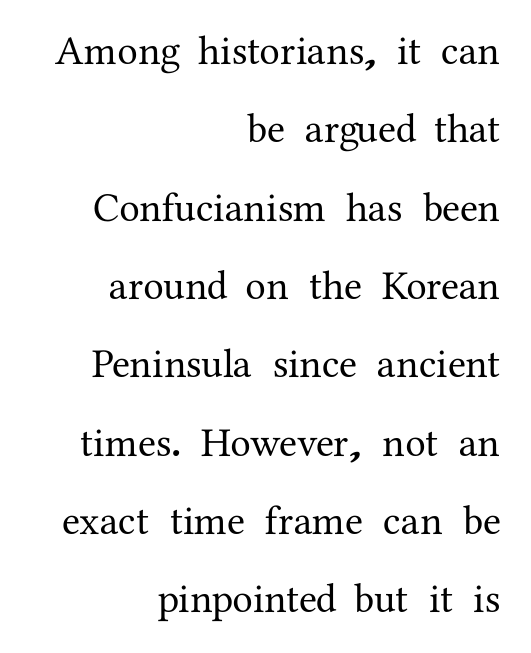
{"serif": "yes", "italic": "no", "width": "normal", "stroke_contrast": "medium", "x_height": "medium", "monospaced": "no", "underline": "no", "align": "right", "line_spacing": "loose", "line_spacing_ratio": 1.91, "letter_spacing": "normal", "letter_spacing_em": 0.0, "glyph_px": 41}
